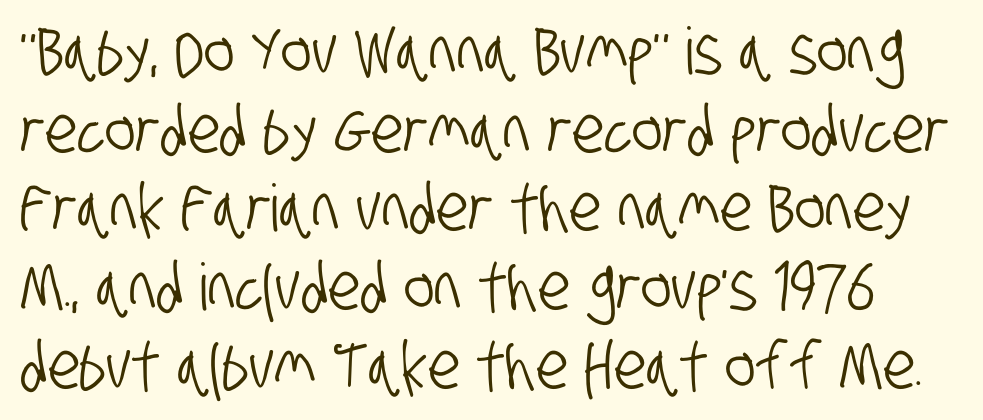
The image shows 65 px condensed sans-serif type; set line spacing 1.21x, normal letter spacing, not underlined; low stroke contrast and a large x-height.
